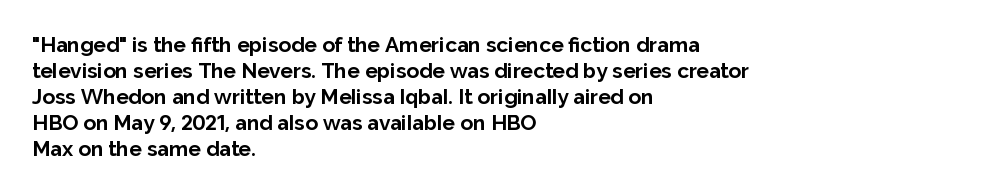
The image shows 21 px bold type, upright; set left-aligned, line spacing 1.24x, normal letter spacing, not underlined.
